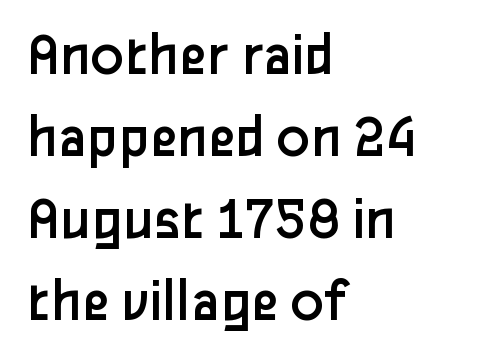
You can tell it's not italic because the verticals are truly vertical. Leftover space on each line is placed entirely after the last word. Words appear dense and cohesive because spacing is normal. Quick note: interline space is typical. The passage shown is typeset with a sans-serif family. The foot of each line stays bare and open.
